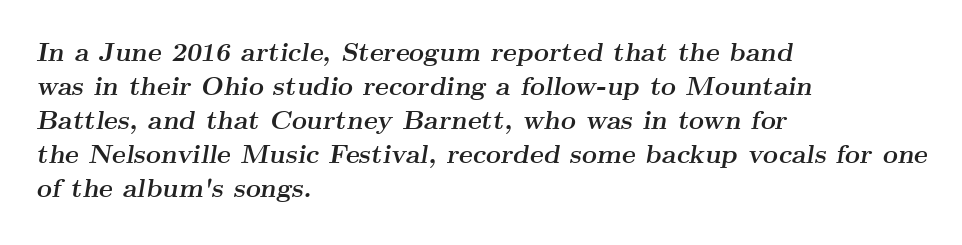
{"italic": "yes", "lean": "right", "slant_degrees": 9, "bold": "yes", "underline": "no", "align": "left", "line_spacing": "normal", "line_spacing_ratio": 1.31, "letter_spacing": "normal", "letter_spacing_em": 0.0, "glyph_px": 26}
